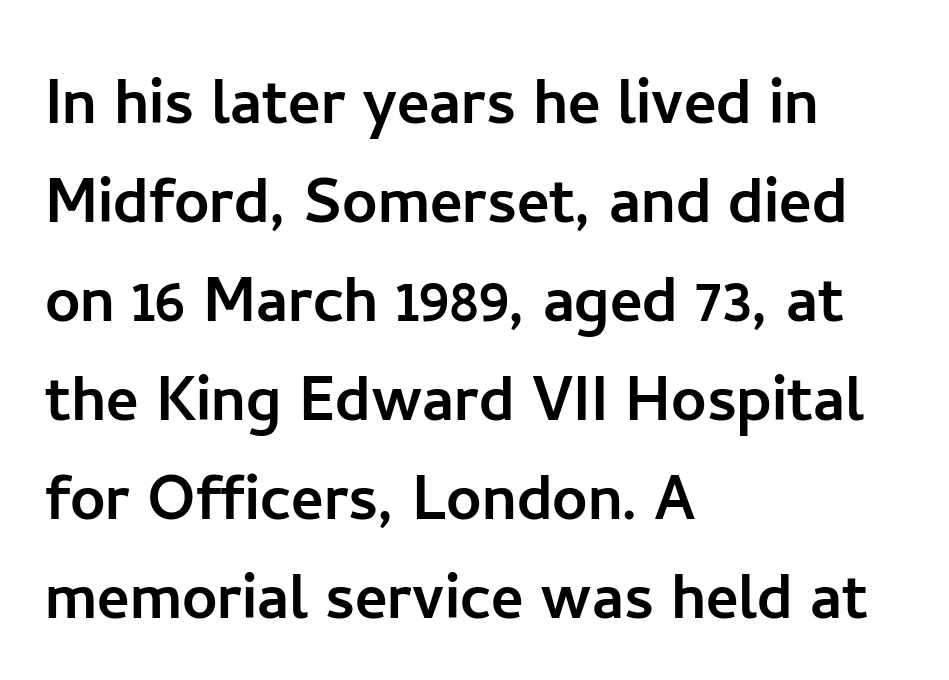
Interline gaps are of average width in this sample. Do the characters align in a grid? No, the font is proportional. How are the letters spaced? Ordinarily, with no added tracking. The specimen reads as upright at a glance. Is the block centered? No — it sits flush against the left margin. Typographically, this falls in the sans-serif category.
